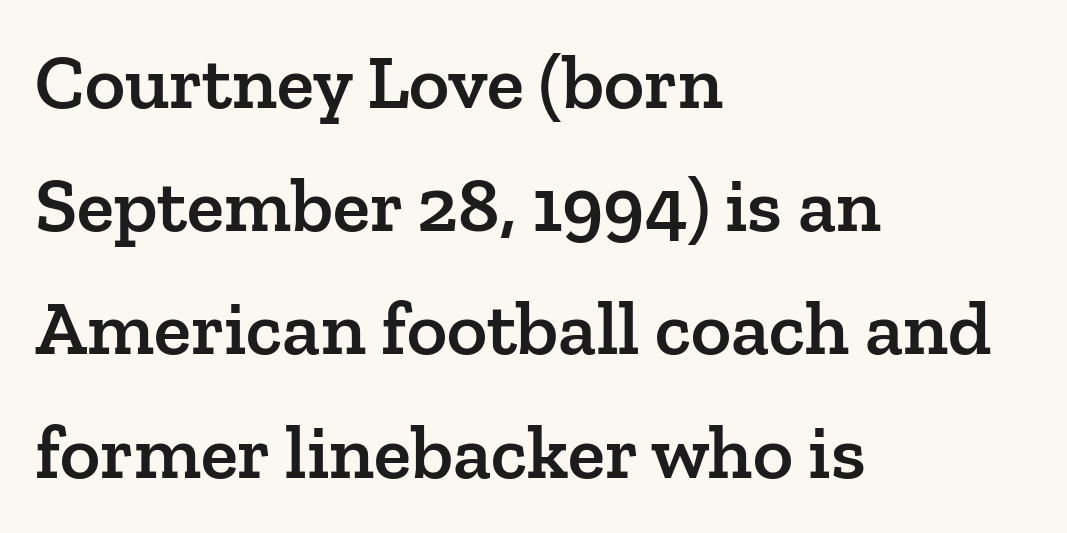
Q: Is the text bold? A: Semi-bold.
Q: Is the text italic (slanted)? A: No, it is upright.
Q: Is the typeface a serif or a sans-serif typeface? A: Serif.
Q: Is the text underlined? A: No.
Q: How is the paragraph aligned? A: Left-aligned.
Q: Is the spacing between letters normal or unusually wide? A: Normal.
Q: Is the spacing between lines tight, normal or loose? A: Normal.
Q: Width (condensed, normal, or wide)? A: Normal.
Q: Stroke contrast? A: Low.
Q: x-height? A: Medium.
Q: Monospaced? A: No.
